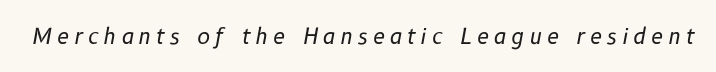
Is this a heavy cut? Hardly; it is regular or lighter. The glyphs are unaccompanied by any horizontal stroke below them. Observe the lean: these are italic letterforms. Glyph-to-glyph distance is far greater than everyday printed text.
